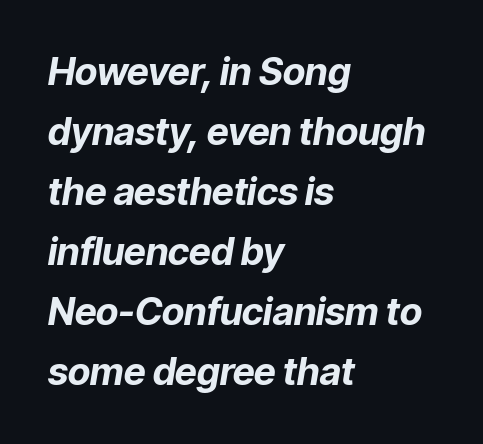
The image shows 38 px bold type, italic (leaning right); set left-aligned, normal line spacing (1.58x), normal letter spacing, not underlined; low stroke contrast and a medium x-height.
